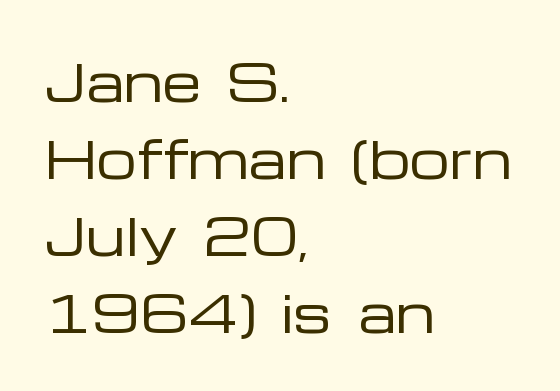
The image shows 50 px regular-weight, wide sans-serif type, upright; set left-aligned, normal line spacing (1.54x), normal letter spacing, not underlined; low stroke contrast and a medium x-height.
